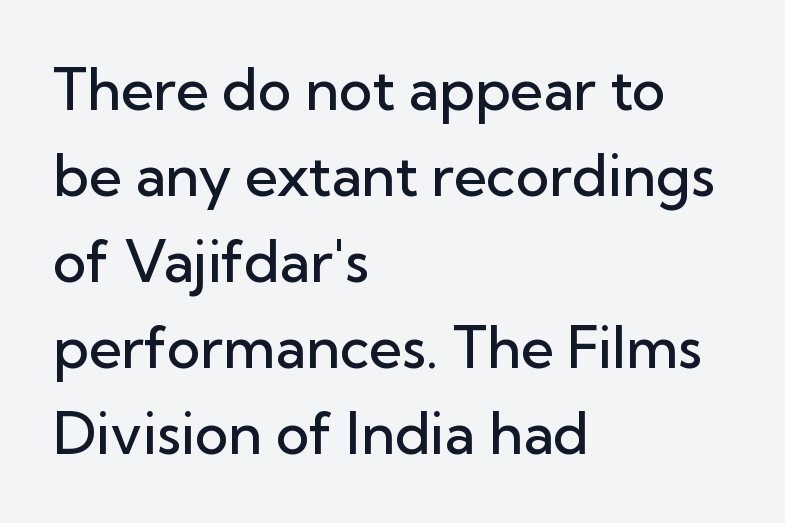
{"serif": "no", "italic": "no", "bold": "semi", "weight": "semibold", "width": "normal", "stroke_contrast": "low", "x_height": "medium", "monospaced": "no", "underline": "no", "align": "left", "line_spacing": "normal", "line_spacing_ratio": 1.51, "letter_spacing": "normal", "letter_spacing_em": 0.0, "glyph_px": 57}
